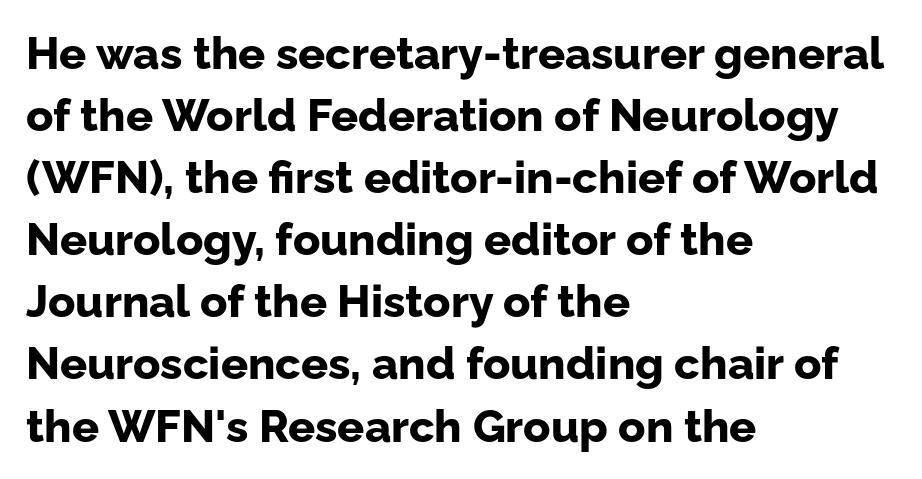
Q: Is the text bold? A: Yes.
Q: Is the text italic (slanted)? A: No, it is upright.
Q: Is the typeface a serif or a sans-serif typeface? A: Sans-serif.
Q: Is the text underlined? A: No.
Q: How is the paragraph aligned? A: Left-aligned.
Q: Is the spacing between letters normal or unusually wide? A: Normal.
Q: Is the spacing between lines tight, normal or loose? A: Normal.
Q: Width (condensed, normal, or wide)? A: Normal.
Q: Stroke contrast? A: Low.
Q: x-height? A: Medium.
Q: Monospaced? A: No.
